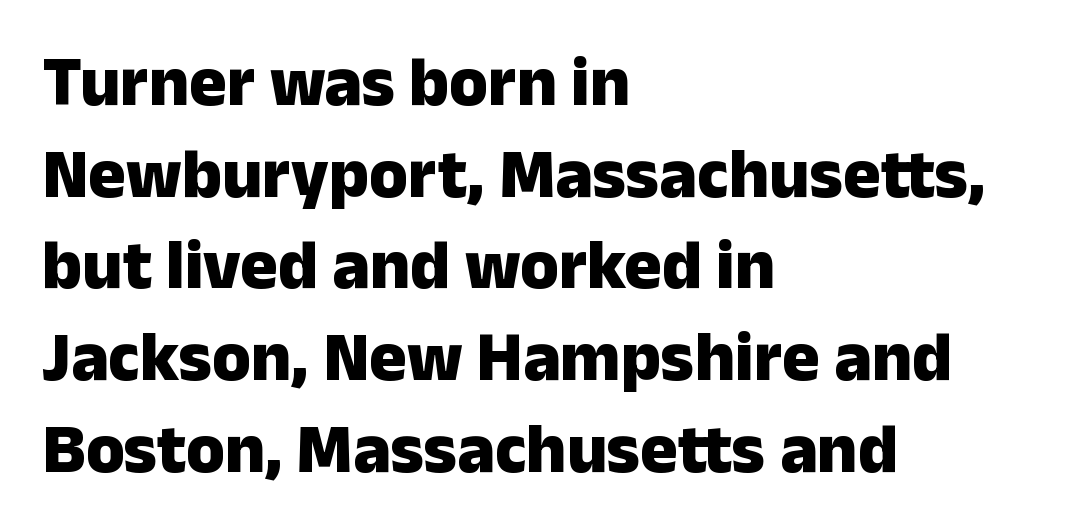
Q: Is the text bold? A: Yes.
Q: Is the text italic (slanted)? A: No, it is upright.
Q: Is the typeface a serif or a sans-serif typeface? A: Sans-serif.
Q: Is the text underlined? A: No.
Q: How is the paragraph aligned? A: Left-aligned.
Q: Is the spacing between letters normal or unusually wide? A: Normal.
Q: Is the spacing between lines tight, normal or loose? A: Normal.
Q: Width (condensed, normal, or wide)? A: Normal.
Q: Stroke contrast? A: Low.
Q: x-height? A: Medium.
Q: Monospaced? A: No.
